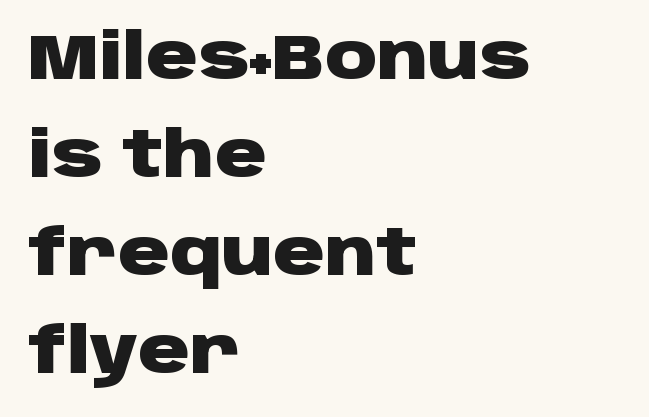
The image shows 64 px heavy, wide sans-serif type, upright; set left-aligned, normal line spacing (1.53x), normal letter spacing, not underlined; low stroke contrast and a large x-height.
